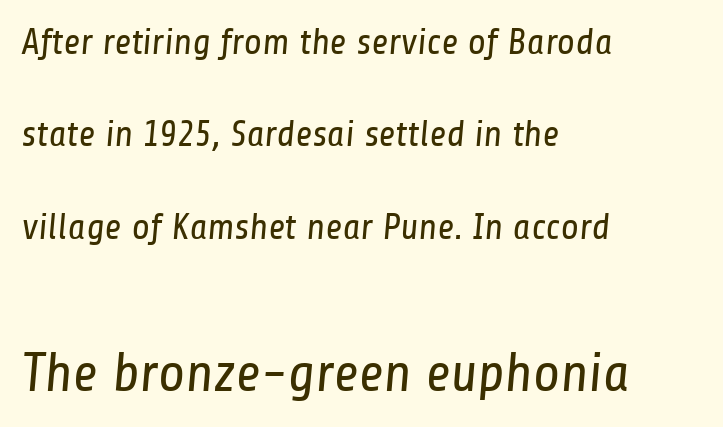
{"serif": "no", "bold": "no", "weight": "regular", "width": "condensed", "stroke_contrast": "low", "x_height": "medium", "monospaced": "no", "underline": "no", "align": "left", "line_spacing": "loose", "line_spacing_ratio": 2.5, "letter_spacing": "normal", "letter_spacing_em": 0.0, "larger_block": "second", "size_ratio": 1.49, "glyph_px": 55}
